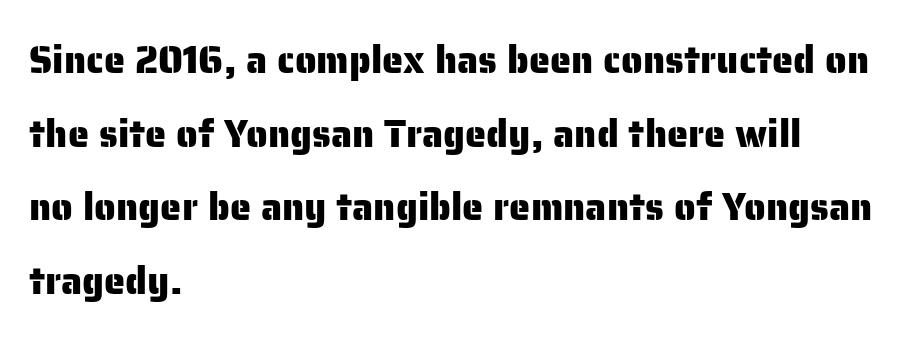
Q: Is the text italic (slanted)? A: No, it is upright.
Q: Is the typeface a serif or a sans-serif typeface? A: Sans-serif.
Q: Is the text underlined? A: No.
Q: How is the paragraph aligned? A: Left-aligned.
Q: Is the spacing between letters normal or unusually wide? A: Normal.
Q: Is the spacing between lines tight, normal or loose? A: Loose.
Q: Width (condensed, normal, or wide)? A: Normal.
Q: Stroke contrast? A: Low.
Q: x-height? A: Medium.
Q: Monospaced? A: No.
